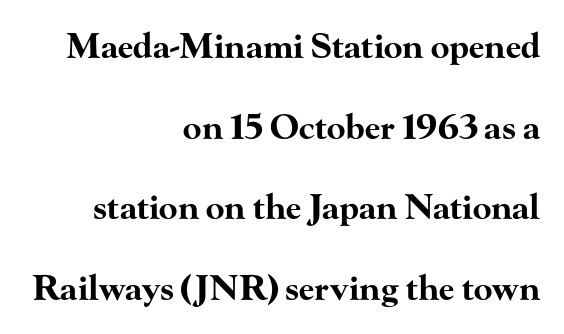
Q: Is the text bold? A: Yes.
Q: Is the text italic (slanted)? A: No, it is upright.
Q: Is the typeface a serif or a sans-serif typeface? A: Serif.
Q: Is the text underlined? A: No.
Q: How is the paragraph aligned? A: Right-aligned.
Q: Is the spacing between letters normal or unusually wide? A: Normal.
Q: Is the spacing between lines tight, normal or loose? A: Loose.
Q: Width (condensed, normal, or wide)? A: Wide.
Q: Stroke contrast? A: High.
Q: x-height? A: Small.
Q: Monospaced? A: No.
